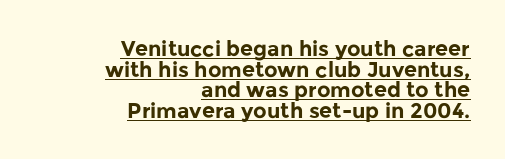
Nothing unusual about the tracking: characters are spaced as the font intends. Compared with undecorated copy, this sample adds a rule below the words. The typography opts for an upright posture over an oblique one. Is the type bold? Yes — the strokes are clearly thick and heavy.
